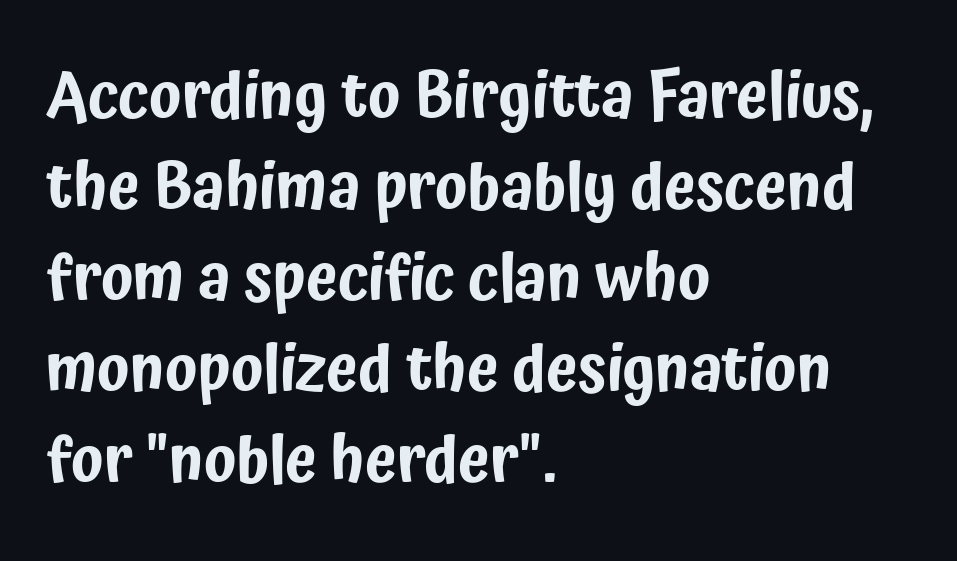
{"serif": "no", "italic": "no", "width": "condensed", "stroke_contrast": "low", "x_height": "medium", "monospaced": "no", "underline": "no", "align": "left", "line_spacing": "normal", "line_spacing_ratio": 1.42, "letter_spacing": "normal", "letter_spacing_em": 0.0, "glyph_px": 64}
